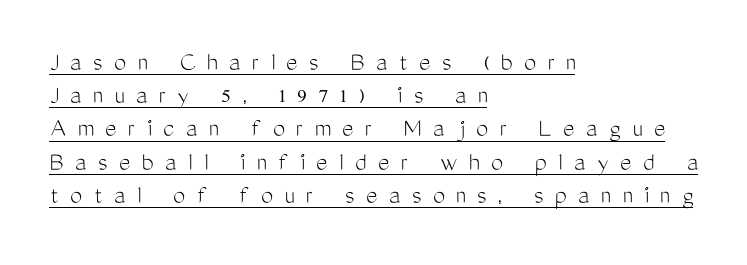
Q: Is the text bold? A: No.
Q: Is the text italic (slanted)? A: No, it is upright.
Q: Is the text underlined? A: Yes.
Q: How is the paragraph aligned? A: Left-aligned.
Q: Is the spacing between letters normal or unusually wide? A: Unusually wide.
